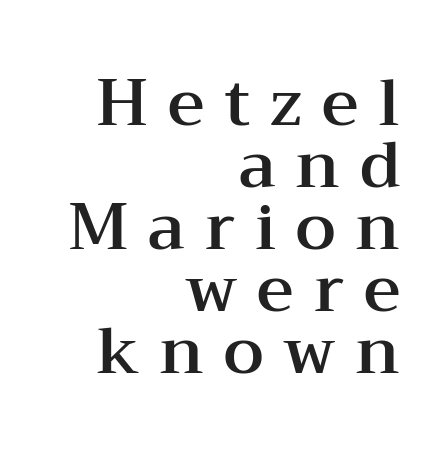
The image shows 64 px wide serif type, upright; set right-aligned, tight line spacing (0.97x), unusually wide letter spacing (+0.31 em), not underlined; medium stroke contrast and a medium x-height.
